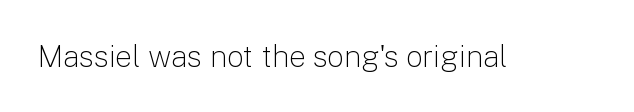
Q: Is the text bold? A: No.
Q: Is the text italic (slanted)? A: No, it is upright.
Q: Is the typeface a serif or a sans-serif typeface? A: Sans-serif.
Q: Is the text underlined? A: No.
Q: Is the spacing between letters normal or unusually wide? A: Normal.
Q: Width (condensed, normal, or wide)? A: Normal.
Q: Stroke contrast? A: Low.
Q: x-height? A: Medium.
Q: Monospaced? A: No.
